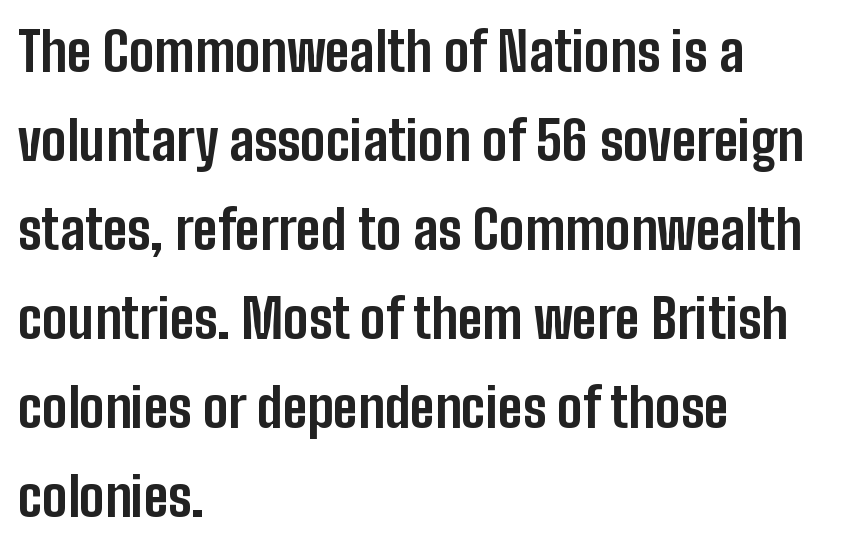
The rows are spaced the way most documents space them. Observe the absence of serifs on each vertical stroke in this sample. Is this a fixed-width face? No — the glyphs have proportional, varying widths. The letters sit at their default tracking, neither squeezed nor spread. Horizontal alignment here is leftward, the default for most running prose.
